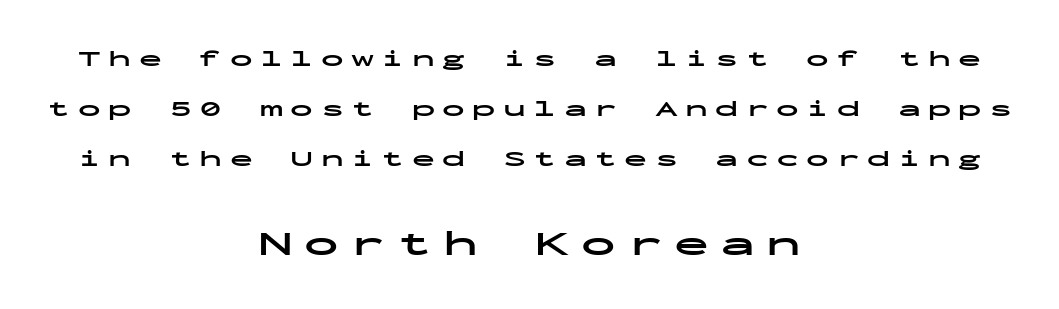
Q: Is the text bold? A: Yes.
Q: Is the text italic (slanted)? A: No, it is upright.
Q: Is the typeface a serif or a sans-serif typeface? A: Sans-serif.
Q: Is the text underlined? A: No.
Q: How is the paragraph aligned? A: Centered.
Q: Is the spacing between letters normal or unusually wide? A: Unusually wide.
Q: Is the spacing between lines tight, normal or loose? A: Loose.
Q: Which block of text is set in a larger size, the first (top) or the second (bottom)? A: The second (bottom) one.
Q: Width (condensed, normal, or wide)? A: Wide.
Q: Stroke contrast? A: Low.
Q: x-height? A: Medium.
Q: Monospaced? A: Yes.
